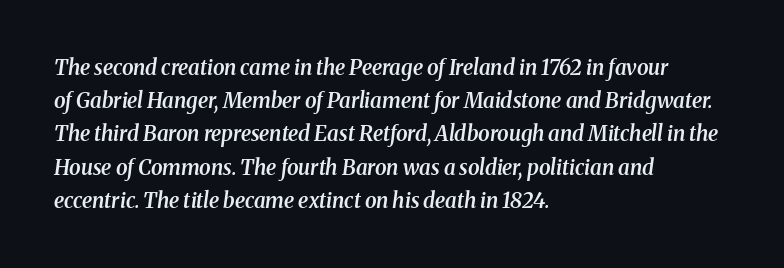
Q: Is the text bold? A: Semi-bold.
Q: Is the text italic (slanted)? A: Yes, it leans right by about 8 degrees.
Q: Is the text underlined? A: No.
Q: How is the paragraph aligned? A: Left-aligned.
Q: Is the spacing between letters normal or unusually wide? A: Normal.
Q: Is the spacing between lines tight, normal or loose? A: Normal.
